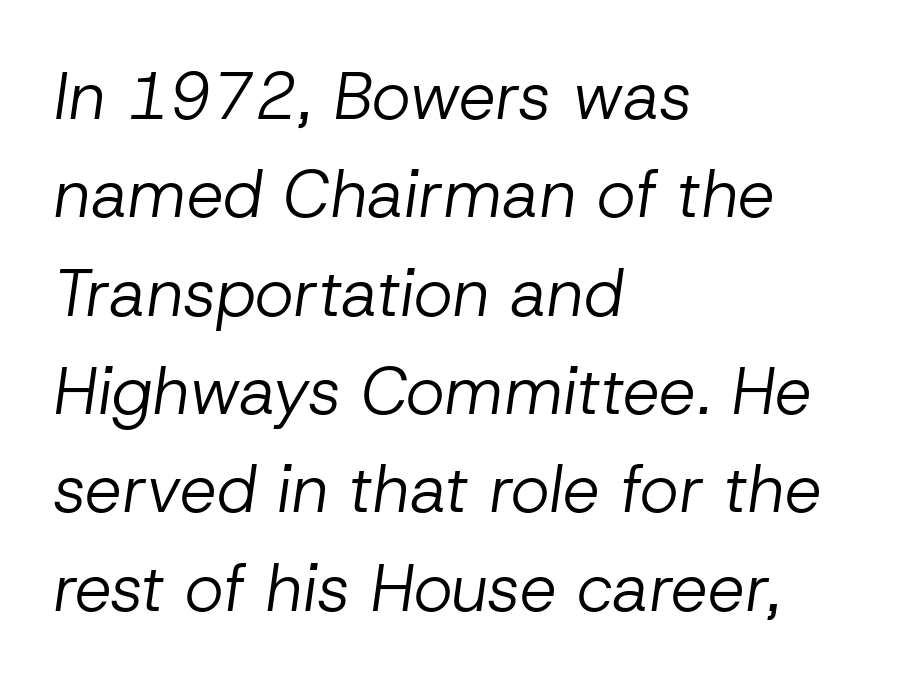
{"italic": "yes", "lean": "right", "slant_degrees": 8, "bold": "no", "weight": "regular", "width": "normal", "stroke_contrast": "low", "x_height": "medium", "monospaced": "no", "underline": "no", "align": "left", "line_spacing": "normal", "line_spacing_ratio": 1.49, "letter_spacing": "normal", "letter_spacing_em": 0.0, "glyph_px": 66}
